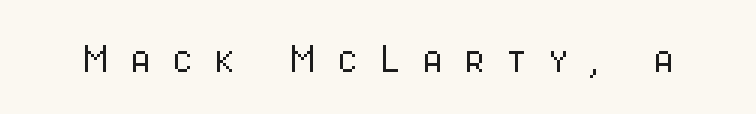
The image shows 48 px light, condensed sans-serif type, upright; set unusually wide letter spacing (+0.44 em), not underlined; low stroke contrast and a medium x-height.
